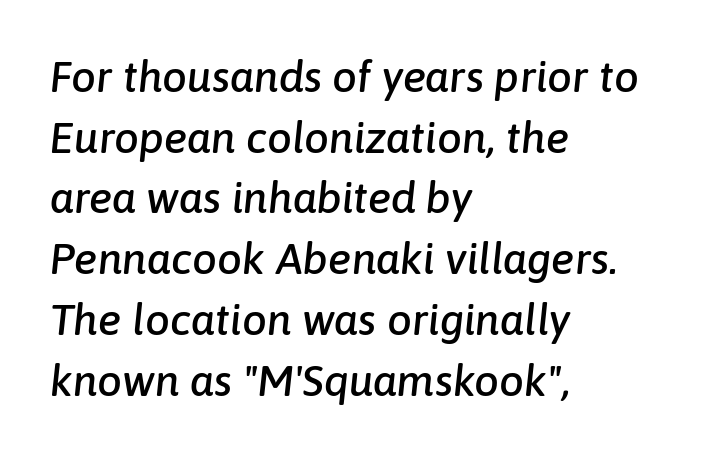
The axis of the letterforms is tilted away from vertical. This sample has the flowing, uneven cadence of proportional lettering. Leading: standard. Where is the straight margin? On the left.
